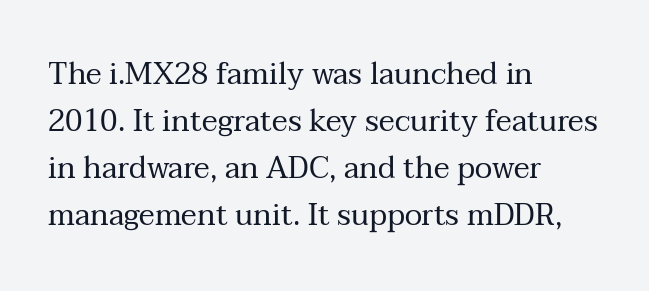
{"serif": "yes", "italic": "no", "bold": "no", "weight": "regular", "width": "normal", "stroke_contrast": "medium", "x_height": "medium", "monospaced": "no", "underline": "no", "align": "left", "line_spacing": "normal", "line_spacing_ratio": 1.57, "letter_spacing": "normal", "letter_spacing_em": 0.0, "glyph_px": 30}
